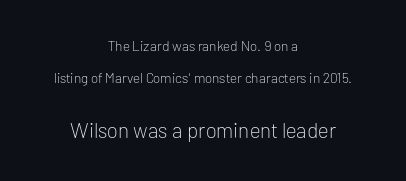
The passage shown is not bold in any degree. Character size in the trailing block exceeds that of the leading block. The foot of each line stays bare and open. How would I describe the line gaps? Wide and relaxed. These lines keep a tight, regular rhythm from letter to letter. The letters stand straight up with perfectly vertical stems.
